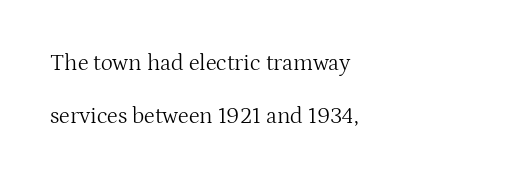
{"italic": "no", "bold": "no", "underline": "no", "align": "left", "line_spacing": "loose", "line_spacing_ratio": 2.3, "letter_spacing": "normal", "letter_spacing_em": 0.0, "glyph_px": 23}
